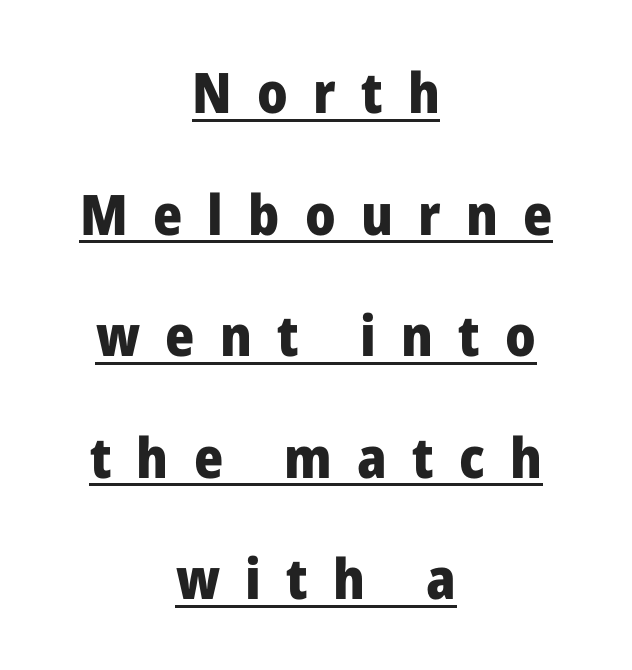
The image shows 56 px heavy sans-serif type, upright; set centered, loose line spacing (2.17x), unusually wide letter spacing (+0.45 em), underlined; low stroke contrast and a medium x-height.
